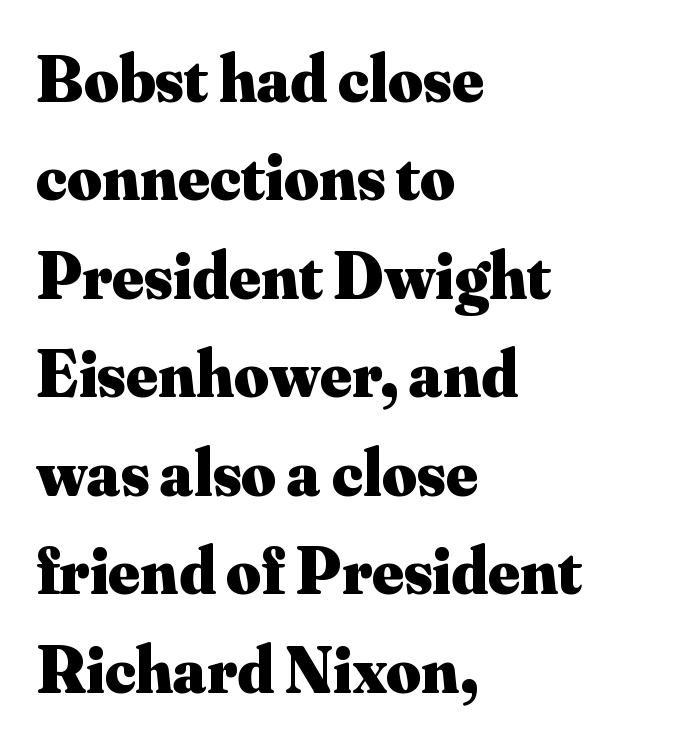
The passage shown stacks its lines at a standard gap. Here the glyphs are tracked normally, forming tight word shapes. Typographically, this falls in the serif category. No word sits above an underline. The font is running at its bold setting. You can tell it's not italic because the verticals are truly vertical.
